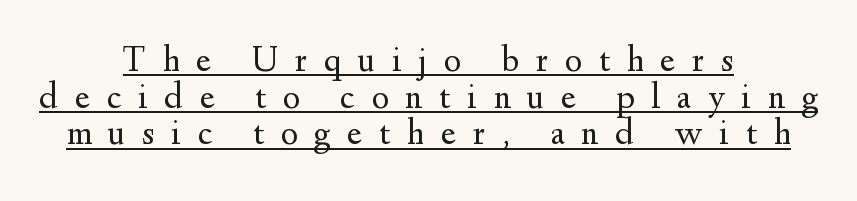
{"serif": "yes", "italic": "no", "bold": "no", "weight": "regular", "width": "normal", "stroke_contrast": "medium", "x_height": "small", "monospaced": "no", "underline": "yes", "align": "center", "line_spacing": "tight", "line_spacing_ratio": 1.02, "letter_spacing": "wide", "letter_spacing_em": 0.47, "glyph_px": 36}
